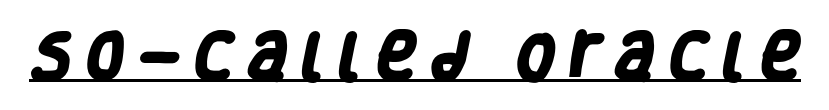
Q: Is the text bold? A: Yes.
Q: Is the typeface a serif or a sans-serif typeface? A: Sans-serif.
Q: Is the text underlined? A: Yes.
Q: Is the spacing between letters normal or unusually wide? A: Unusually wide.
Q: Width (condensed, normal, or wide)? A: Condensed.
Q: Stroke contrast? A: Low.
Q: x-height? A: Large.
Q: Monospaced? A: No.
